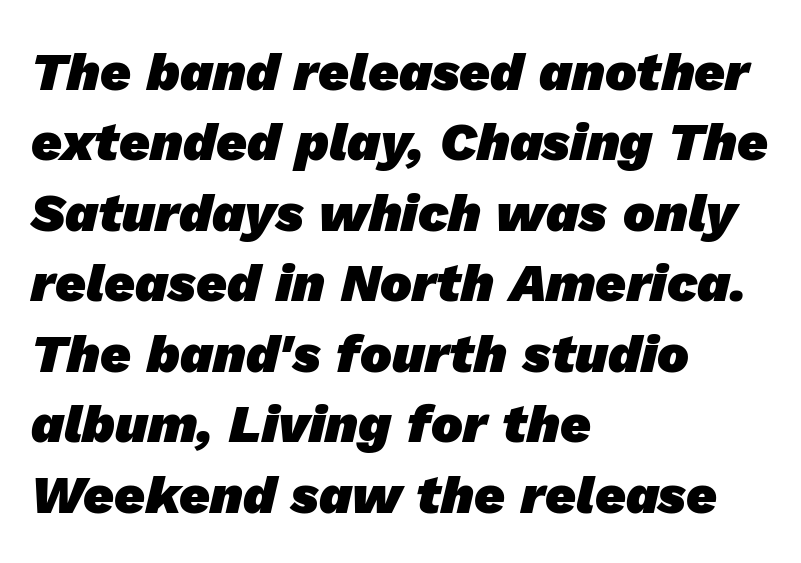
Q: Is the text bold? A: Yes.
Q: Is the typeface a serif or a sans-serif typeface? A: Sans-serif.
Q: Is the text underlined? A: No.
Q: How is the paragraph aligned? A: Left-aligned.
Q: Is the spacing between letters normal or unusually wide? A: Normal.
Q: Is the spacing between lines tight, normal or loose? A: Normal.
Q: Width (condensed, normal, or wide)? A: Normal.
Q: Stroke contrast? A: Low.
Q: x-height? A: Medium.
Q: Monospaced? A: No.
